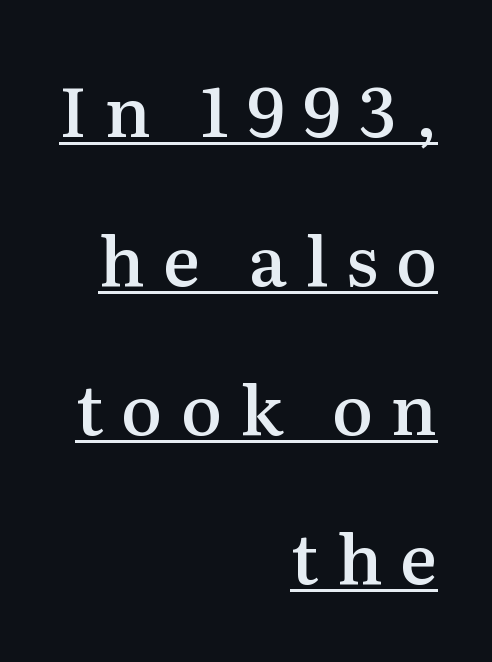
Short note: letters widely spaced. The specimen reads as upright at a glance. Here the designer chose a conventional face with non-uniform glyph widths. The paragraph shown leans on its right margin.
